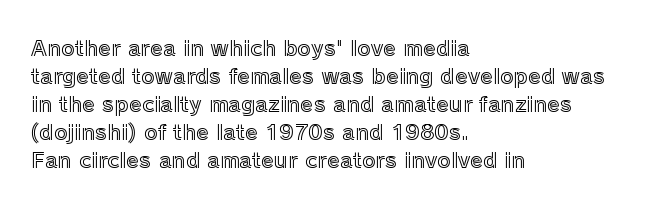
The image shows 21 px text type, upright; set left-aligned, normal line spacing (1.33x), normal letter spacing, not underlined.
